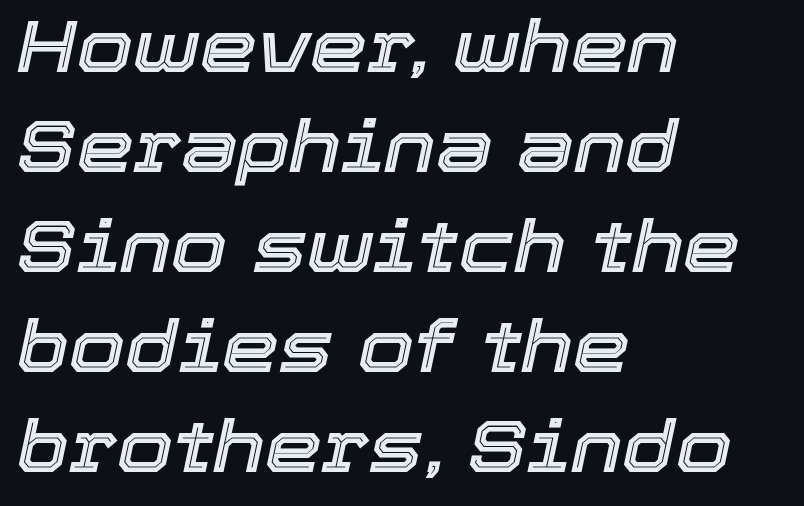
Characters are canted at an angle relative to the baseline's perpendicular. The paragraph has a hard left edge and a soft right edge. Inter-character spacing is left at the font's built-in metrics. Check under the words: just untouched page. Proportional: the letters do not fall into vertical columns.
